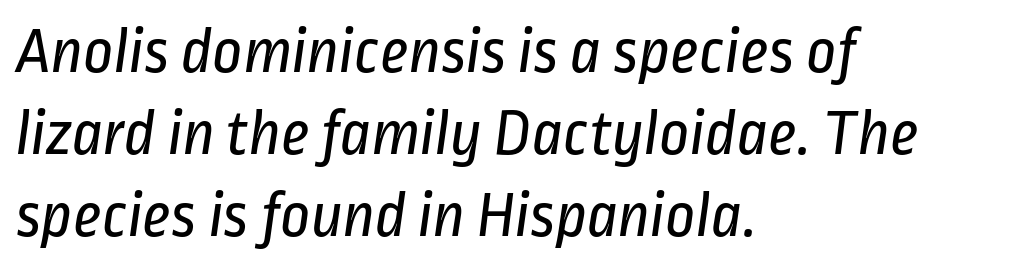
Q: Is the text bold? A: No.
Q: Is the typeface a serif or a sans-serif typeface? A: Sans-serif.
Q: Is the text underlined? A: No.
Q: How is the paragraph aligned? A: Left-aligned.
Q: Is the spacing between letters normal or unusually wide? A: Normal.
Q: Width (condensed, normal, or wide)? A: Condensed.
Q: Stroke contrast? A: Low.
Q: x-height? A: Medium.
Q: Monospaced? A: No.
